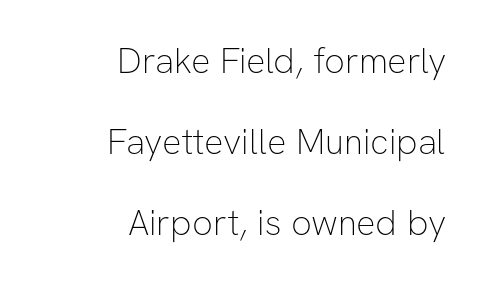
The image shows 36 px thin sans-serif type, upright; set right-aligned, loose line spacing (2.25x), normal letter spacing, not underlined; low stroke contrast and a medium x-height.
